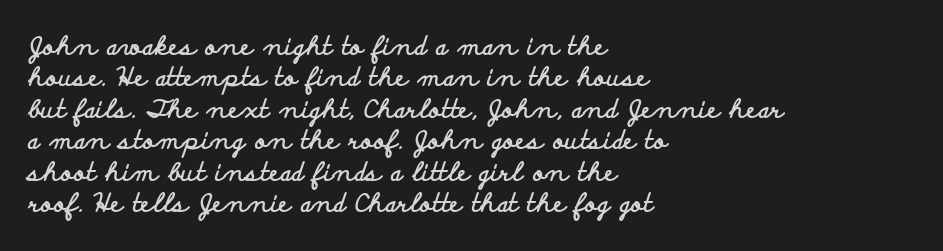
{"bold": "yes", "underline": "no", "align": "left", "line_spacing": "normal", "line_spacing_ratio": 1.26, "letter_spacing": "normal", "letter_spacing_em": 0.0, "glyph_px": 25}
